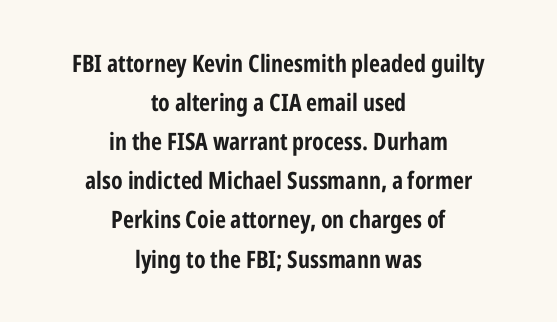
Unlike italic type, these characters show no tilt at all. If you folded the block vertically in half, each line would mirror itself in length. Weight: bold. You could call the tracking neutral — neither tight nor loose. Leading: standard. Only glyphs here, with clear space below each row.
